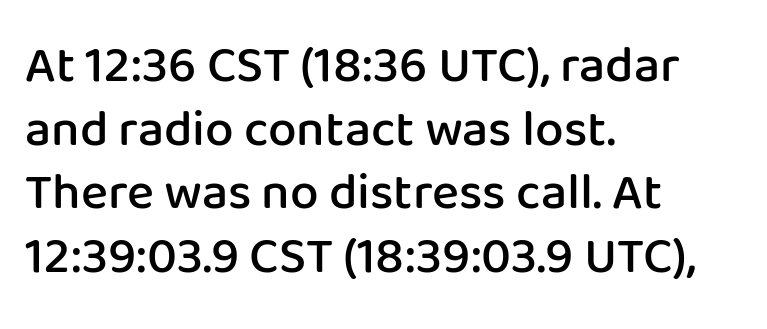
Q: Is the text bold? A: Semi-bold.
Q: Is the text italic (slanted)? A: No, it is upright.
Q: Is the typeface a serif or a sans-serif typeface? A: Sans-serif.
Q: Is the text underlined? A: No.
Q: How is the paragraph aligned? A: Left-aligned.
Q: Is the spacing between letters normal or unusually wide? A: Normal.
Q: Is the spacing between lines tight, normal or loose? A: Normal.
Q: Width (condensed, normal, or wide)? A: Normal.
Q: Stroke contrast? A: Low.
Q: x-height? A: Medium.
Q: Monospaced? A: No.
